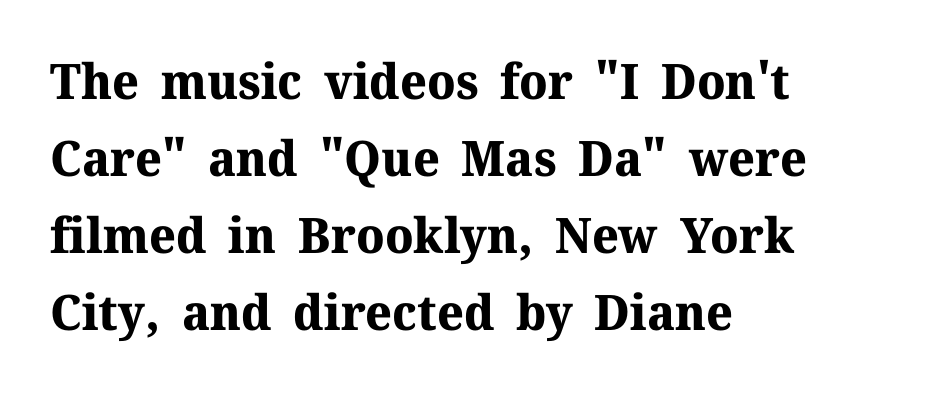
{"serif": "yes", "italic": "no", "bold": "yes", "weight": "bold", "width": "normal", "stroke_contrast": "medium", "x_height": "medium", "monospaced": "no", "underline": "no", "align": "left", "line_spacing": "normal", "line_spacing_ratio": 1.57, "letter_spacing": "normal", "letter_spacing_em": 0.0, "glyph_px": 49}
